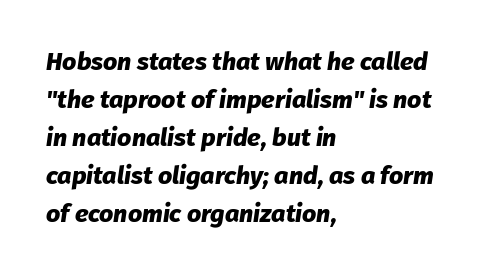
Words appear dense and cohesive because spacing is normal. You can tell it's italic because the verticals aren't actually vertical. How would I describe the line gaps? Plain and ordinary. The strip under each line holds only bare page.
